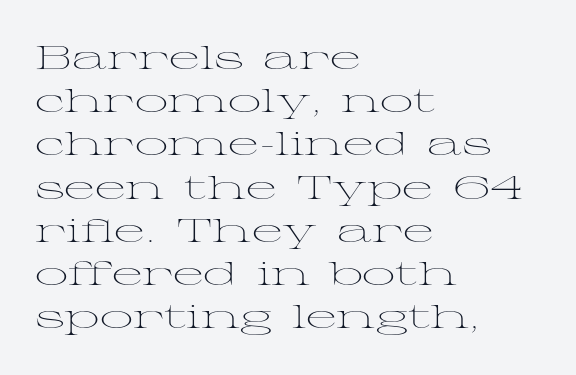
The image shows 33 px light, wide serif type, upright; set left-aligned, normal line spacing (1.31x), normal letter spacing, not underlined; medium stroke contrast and a medium x-height.
